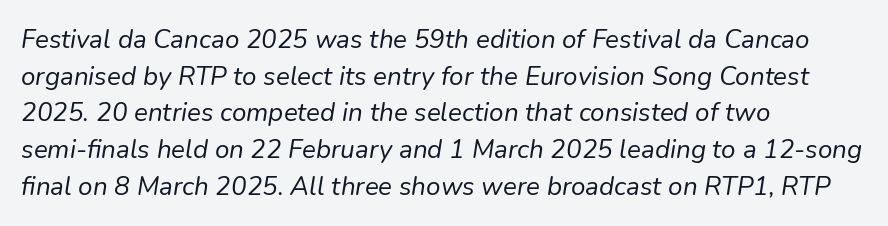
{"italic": "yes", "lean": "right", "slant_degrees": 9, "bold": "no", "underline": "no", "align": "left", "line_spacing": "normal", "line_spacing_ratio": 1.41, "letter_spacing": "normal", "letter_spacing_em": 0.0, "glyph_px": 26}
